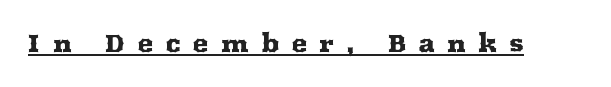
{"italic": "no", "underline": "yes", "letter_spacing": "wide", "letter_spacing_em": 0.49, "glyph_px": 24}
